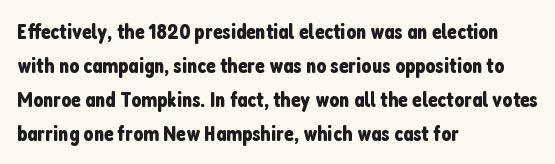
{"italic": "no", "underline": "no", "align": "left", "line_spacing": "normal", "line_spacing_ratio": 1.54, "letter_spacing": "normal", "letter_spacing_em": 0.0, "glyph_px": 22}
